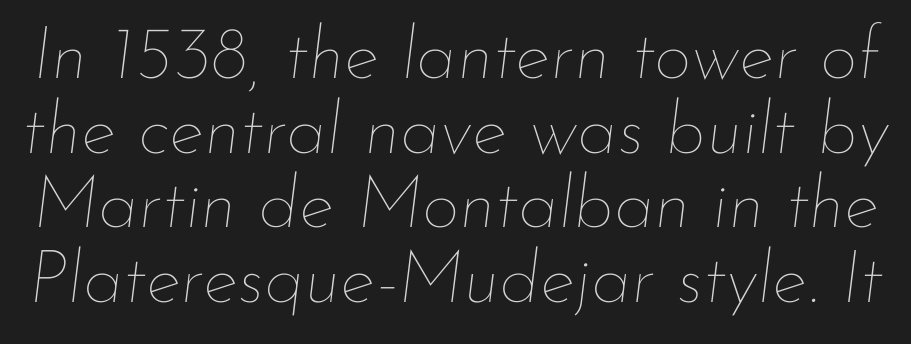
The face used here has a pronounced slope to its letters. Nothing unusual about the tracking: characters are spaced as the font intends. Weight: in the light-to-regular range. Successive baselines arrive quickly, one right under another. Check under the words: just untouched page.
